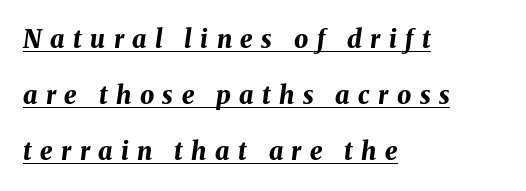
Q: Is the text bold? A: Yes.
Q: Is the text italic (slanted)? A: Yes, it leans right by about 8 degrees.
Q: Is the text underlined? A: Yes.
Q: How is the paragraph aligned? A: Left-aligned.
Q: Is the spacing between letters normal or unusually wide? A: Unusually wide.
Q: Is the spacing between lines tight, normal or loose? A: Loose.
